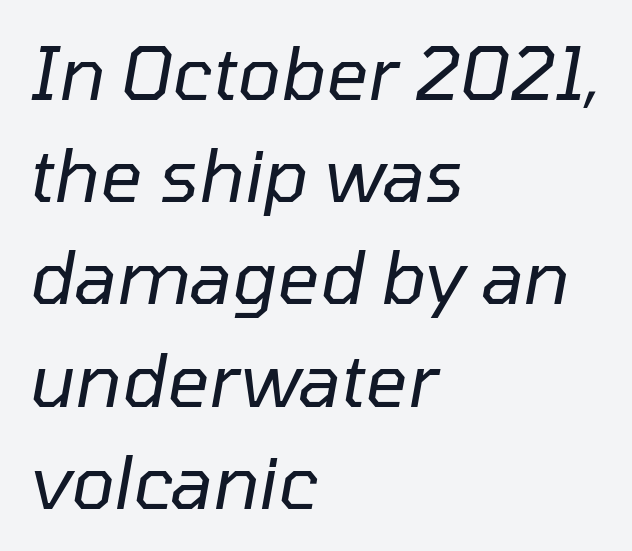
In terms of leading, this rendering sits right in the middle. What stands out about the letter spacing? Nothing — it is the standard amount. A clean baseline with only descenders dipping below it. Emphasis-style slanted type is in use. These lines are rendered in a variable-pitch font. This sample is left-justified, so line endings fall wherever the words run out.
